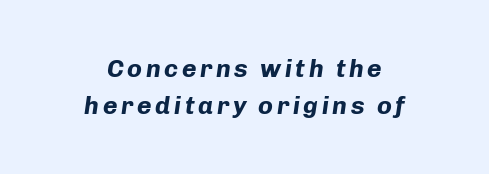
The image shows 25 px bold type, italic (leaning right); set centered, normal line spacing (1.48x), not underlined.
